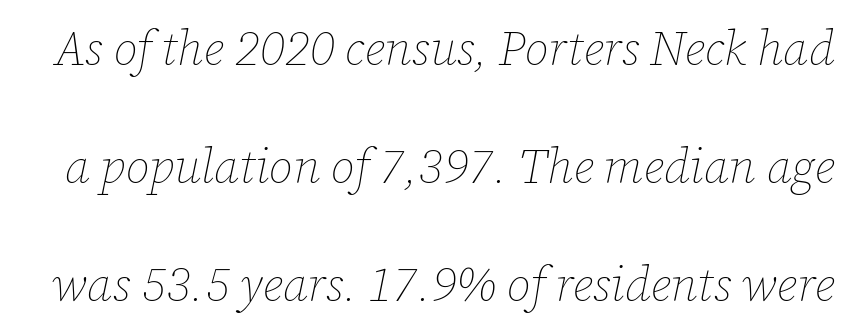
The image shows 48 px thin type, italic (leaning right); set loose line spacing (2.46x), normal letter spacing, not underlined; low stroke contrast and a medium x-height.
